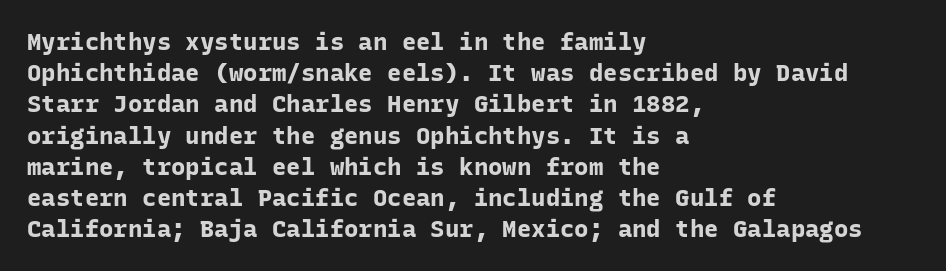
The image shows 24 px bold type, upright; set left-aligned, normal line spacing (1.3x), normal letter spacing, not underlined.
